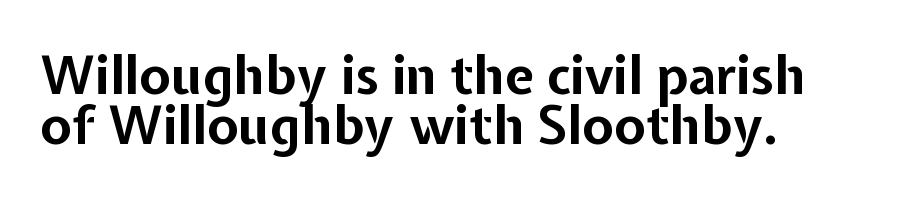
Q: Is the text bold? A: Yes.
Q: Is the text italic (slanted)? A: No, it is upright.
Q: Is the typeface a serif or a sans-serif typeface? A: Sans-serif.
Q: Is the text underlined? A: No.
Q: Is the spacing between letters normal or unusually wide? A: Normal.
Q: Is the spacing between lines tight, normal or loose? A: Tight.
Q: Width (condensed, normal, or wide)? A: Normal.
Q: Stroke contrast? A: Low.
Q: x-height? A: Medium.
Q: Monospaced? A: No.
